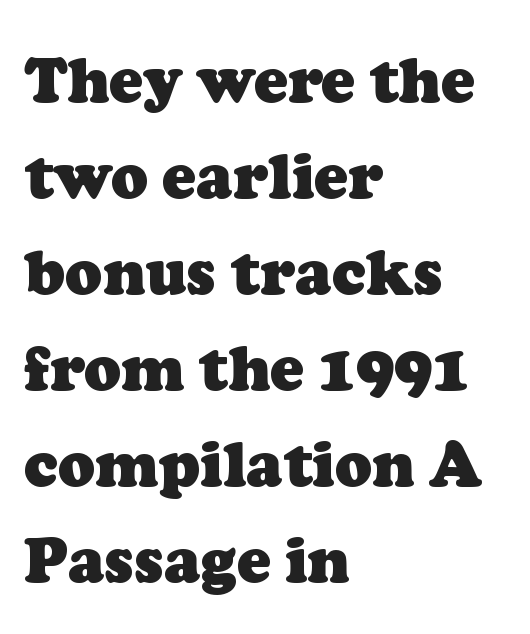
Q: Is the text bold? A: Yes.
Q: Is the typeface a serif or a sans-serif typeface? A: Serif.
Q: Is the text underlined? A: No.
Q: How is the paragraph aligned? A: Left-aligned.
Q: Is the spacing between letters normal or unusually wide? A: Normal.
Q: Is the spacing between lines tight, normal or loose? A: Normal.
Q: Width (condensed, normal, or wide)? A: Normal.
Q: Stroke contrast? A: Low.
Q: x-height? A: Medium.
Q: Monospaced? A: No.
